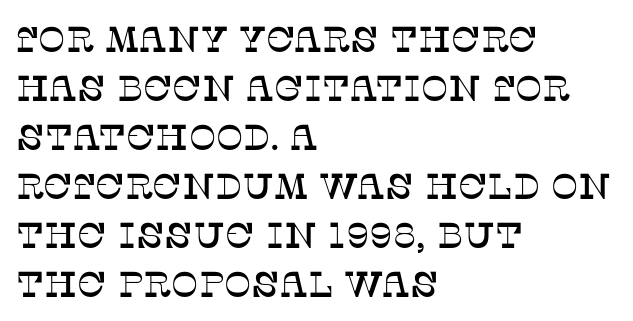
{"serif": "yes", "italic": "no", "width": "normal", "stroke_contrast": "low", "x_height": "large", "monospaced": "no", "underline": "no", "align": "left", "line_spacing": "normal", "line_spacing_ratio": 1.36, "letter_spacing": "normal", "letter_spacing_em": 0.0, "glyph_px": 36}
